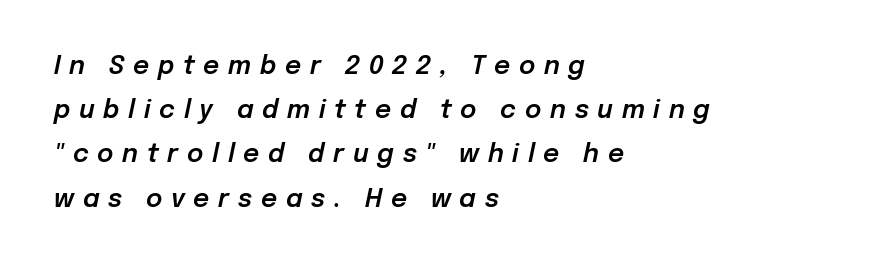
Q: Is the text italic (slanted)? A: Yes, it leans right by about 12 degrees.
Q: Is the text underlined? A: No.
Q: How is the paragraph aligned? A: Left-aligned.
Q: Is the spacing between letters normal or unusually wide? A: Unusually wide.
